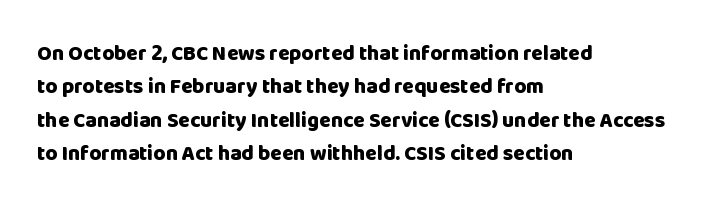
The lines sit at an ordinary, default distance from one another. Bare-footed words on every line. The rendering uses a bold face; every stroke is thick and dark. Posture: upright roman.
